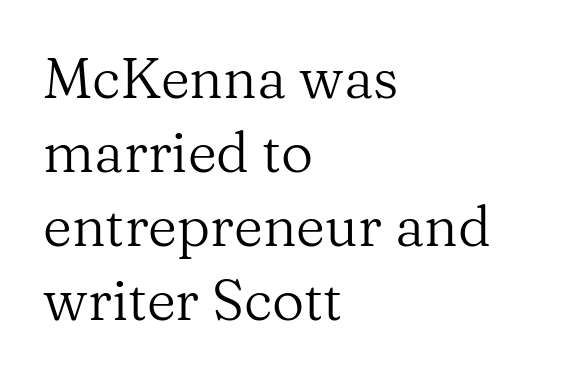
{"serif": "yes", "italic": "no", "bold": "no", "weight": "regular", "width": "normal", "stroke_contrast": "medium", "x_height": "medium", "monospaced": "no", "underline": "no", "align": "left", "line_spacing": "normal", "line_spacing_ratio": 1.32, "letter_spacing": "normal", "letter_spacing_em": 0.0, "glyph_px": 56}
